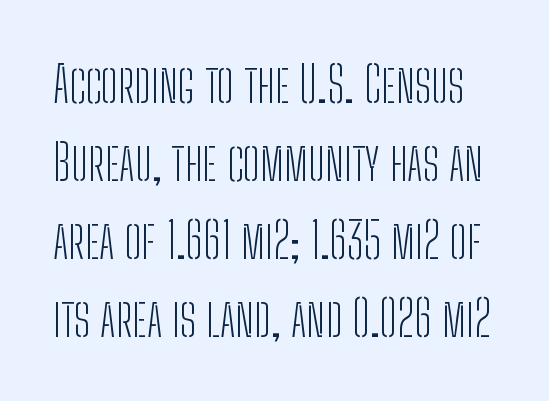
{"serif": "no", "italic": "no", "bold": "no", "weight": "light", "width": "condensed", "stroke_contrast": "low", "x_height": "medium", "monospaced": "no", "underline": "no", "line_spacing": "normal", "line_spacing_ratio": 1.56, "letter_spacing": "normal", "letter_spacing_em": 0.0, "glyph_px": 50}
